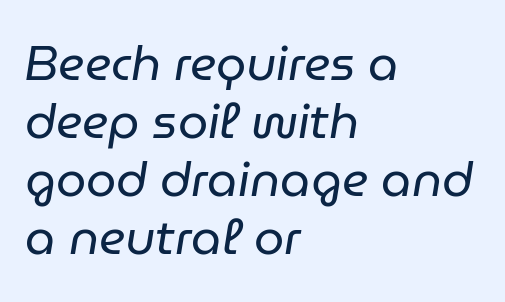
Any mark beneath the type? The region is blank. The rendering uses natural spacing where letterforms have individual widths. Style check: oblique. The paragraph shown leans on its left margin. This is not heavy type; no bold has been used. The tracking reads as untouched default to a designer's eye.
